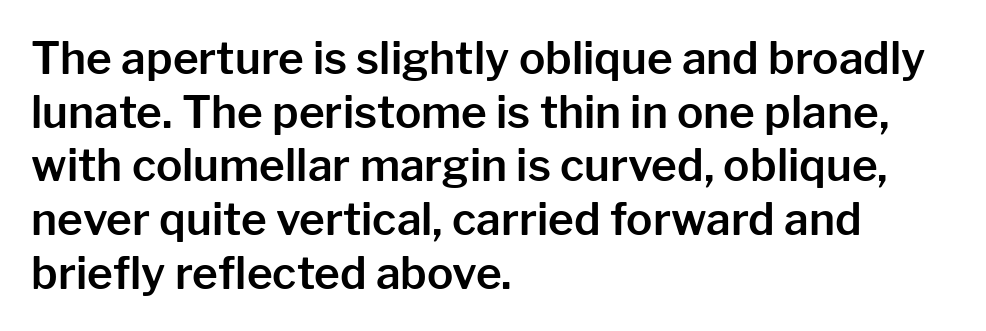
Q: Is the text italic (slanted)? A: No, it is upright.
Q: Is the typeface a serif or a sans-serif typeface? A: Sans-serif.
Q: Is the text underlined? A: No.
Q: How is the paragraph aligned? A: Left-aligned.
Q: Is the spacing between letters normal or unusually wide? A: Normal.
Q: Width (condensed, normal, or wide)? A: Normal.
Q: Stroke contrast? A: Low.
Q: x-height? A: Medium.
Q: Monospaced? A: No.
